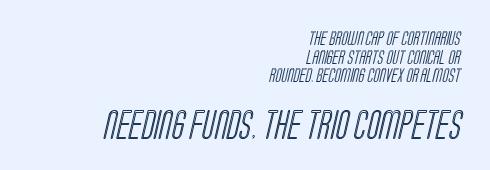
The image shows 29 px condensed type; set right-aligned, normal line spacing (1.33x), normal letter spacing, not underlined; the second (bottom) block is 2.07x larger; a large x-height.
